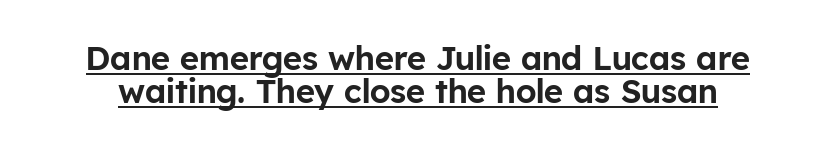
The image shows 33 px sans-serif type, upright; set tight line spacing (1.0x), normal letter spacing, underlined; low stroke contrast and a medium x-height.
